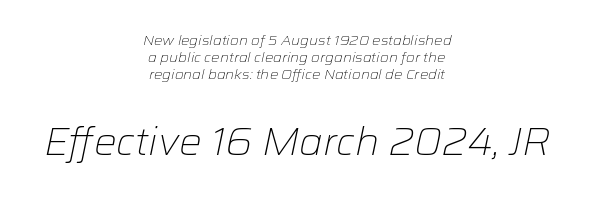
The image shows 38 px light type, italic (leaning right); set centered, line spacing 1.22x, normal letter spacing, not underlined; the second (bottom) block is 2.71x larger; low stroke contrast and a medium x-height.
